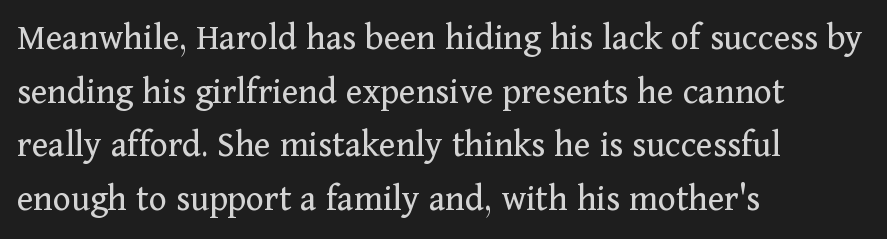
The vertical gap from one line to the next is medium. The passage shown is typed in a proportional face where columns would drift. These lines stack with their left ends in a neat column. The strokes carry an ordinary text weight at most. Designer's note — italics off, roman on.
